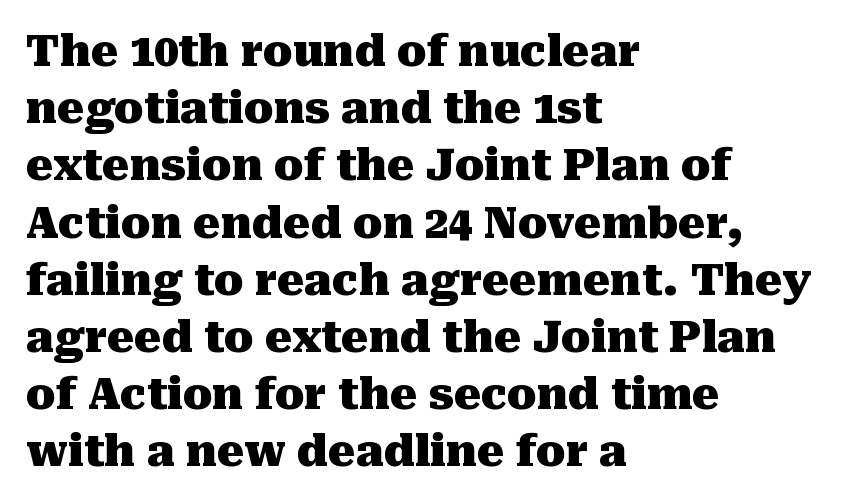
Q: Is the text bold? A: Yes.
Q: Is the text italic (slanted)? A: No, it is upright.
Q: Is the typeface a serif or a sans-serif typeface? A: Serif.
Q: Is the text underlined? A: No.
Q: How is the paragraph aligned? A: Left-aligned.
Q: Is the spacing between letters normal or unusually wide? A: Normal.
Q: Is the spacing between lines tight, normal or loose? A: Normal.
Q: Width (condensed, normal, or wide)? A: Normal.
Q: Stroke contrast? A: Medium.
Q: x-height? A: Medium.
Q: Monospaced? A: No.
